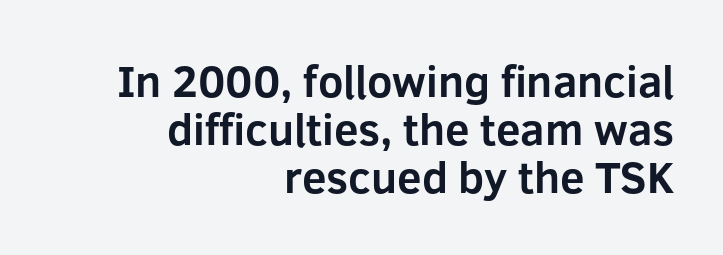
{"serif": "no", "italic": "no", "bold": "yes", "weight": "bold", "width": "normal", "stroke_contrast": "low", "x_height": "medium", "monospaced": "no", "underline": "no", "align": "right", "line_spacing": "tight", "line_spacing_ratio": 1.09, "letter_spacing": "normal", "letter_spacing_em": 0.0, "glyph_px": 44}
